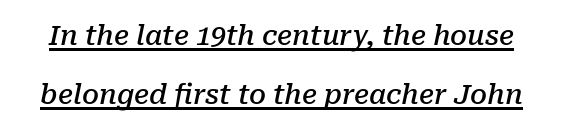
The line texture is even and compact thanks to regular tracking. A somewhat darkened texture: the type is semibold rather than bold. Quick note: italic. A great deal of white space separates one row of letters from the next.
